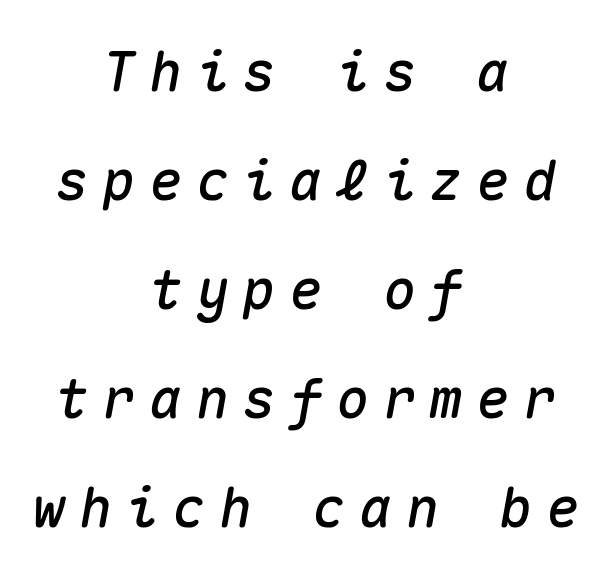
Q: Is the text italic (slanted)? A: Yes, it leans right by about 10 degrees.
Q: Is the text underlined? A: No.
Q: How is the paragraph aligned? A: Centered.
Q: Is the spacing between letters normal or unusually wide? A: Unusually wide.
Q: Is the spacing between lines tight, normal or loose? A: Loose.
Q: Width (condensed, normal, or wide)? A: Normal.
Q: Stroke contrast? A: Medium.
Q: x-height? A: Medium.
Q: Monospaced? A: Yes.
